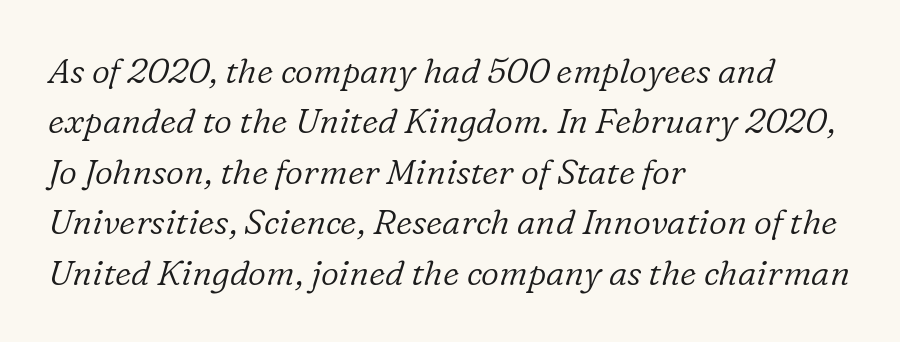
{"serif": "yes", "italic": "yes", "lean": "right", "slant_degrees": 16, "bold": "no", "weight": "light", "width": "normal", "stroke_contrast": "low", "x_height": "medium", "monospaced": "no", "underline": "no", "align": "left", "line_spacing": "normal", "line_spacing_ratio": 1.44, "letter_spacing": "normal", "letter_spacing_em": 0.0, "glyph_px": 35}
